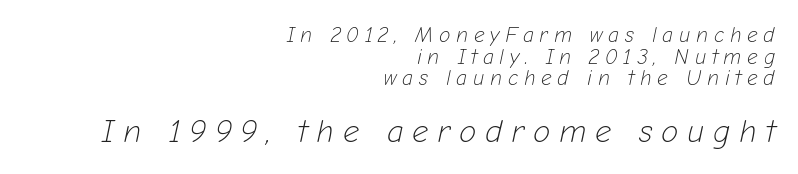
Successive baselines arrive quickly, one right under another. These lines are rendered in a variable-pitch font. Caption: upper text group reduced, lower text group enlarged. Descenders hang freely into open space. Weight: not bold — regular or lighter. The tracking reads as deliberately expanded to a designer's eye.
